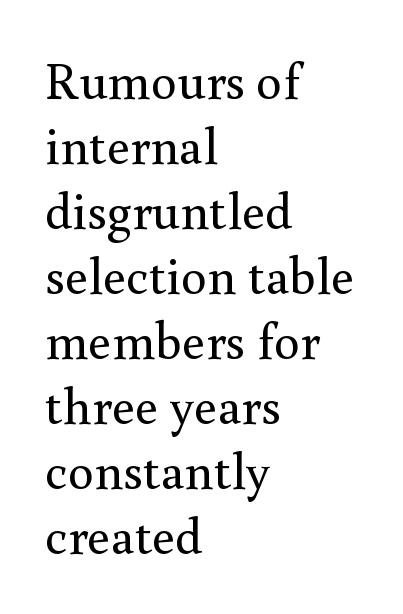
Q: Is the text bold? A: No.
Q: Is the text italic (slanted)? A: No, it is upright.
Q: Is the typeface a serif or a sans-serif typeface? A: Serif.
Q: Is the text underlined? A: No.
Q: How is the paragraph aligned? A: Left-aligned.
Q: Is the spacing between letters normal or unusually wide? A: Normal.
Q: Is the spacing between lines tight, normal or loose? A: Normal.
Q: Width (condensed, normal, or wide)? A: Normal.
Q: x-height? A: Small.
Q: Monospaced? A: No.
